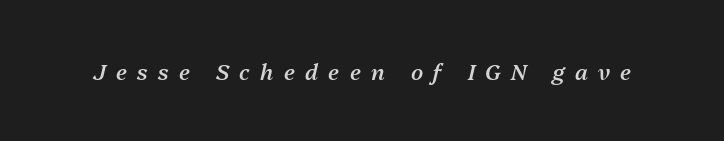
These lines have a slow, spaced-out rhythm from letter to letter. The strokes are fattened partway — semibold, not bold. The string is rendered with underlining switched off. Yep, that's italic — everything's leaning.
